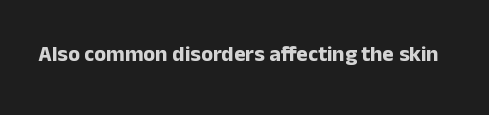
The image shows 22 px bold type, upright; set normal letter spacing, not underlined.
